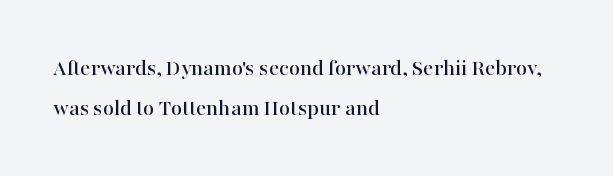
{"italic": "no", "underline": "no", "align": "left", "line_spacing": "normal", "line_spacing_ratio": 1.66, "letter_spacing": "normal", "letter_spacing_em": 0.0, "glyph_px": 24}
